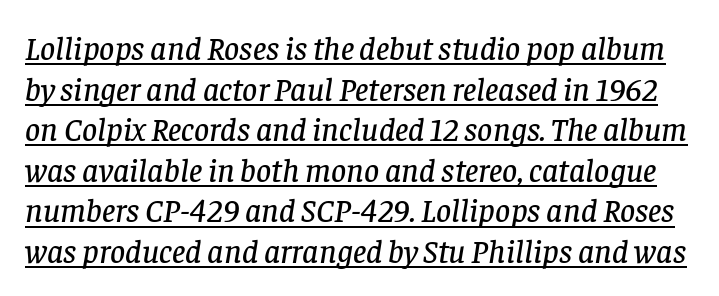
The image shows 33 px serif type, italic (leaning right); set line spacing 1.23x, normal letter spacing, underlined; low stroke contrast and a large x-height.
